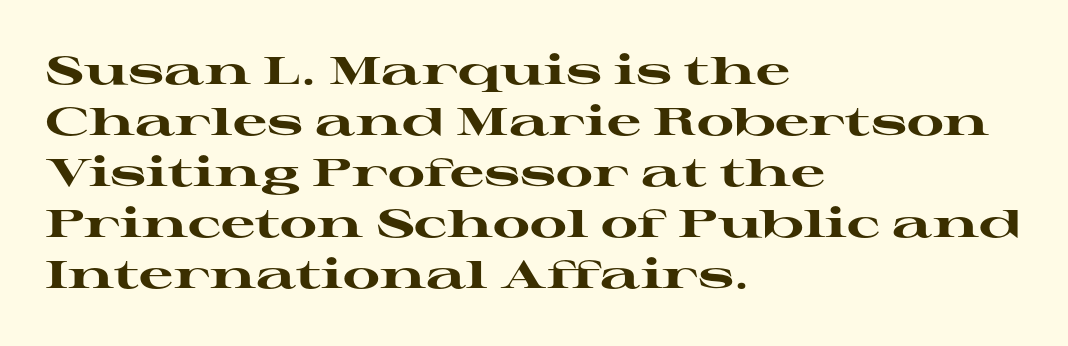
The image shows 38 px heavy, wide serif type, upright; set left-aligned, normal line spacing (1.34x), normal letter spacing, not underlined; high stroke contrast and a medium x-height.
